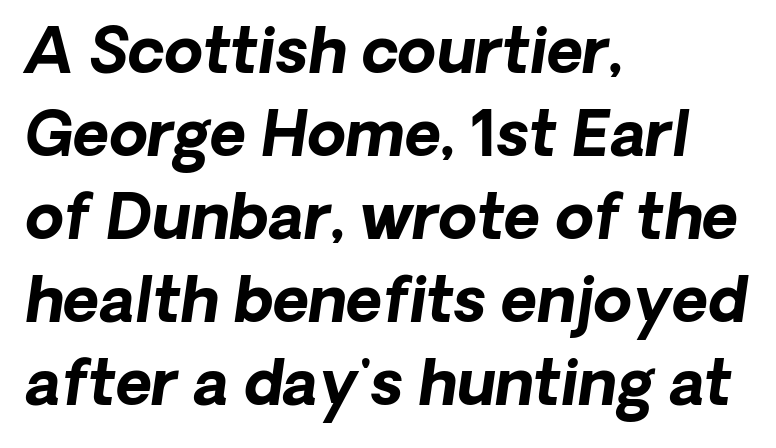
{"italic": "yes", "lean": "right", "slant_degrees": 8, "bold": "yes", "weight": "bold", "width": "normal", "stroke_contrast": "low", "x_height": "medium", "monospaced": "no", "underline": "no", "align": "left", "line_spacing": "normal", "line_spacing_ratio": 1.34, "letter_spacing": "normal", "letter_spacing_em": 0.0, "glyph_px": 62}
